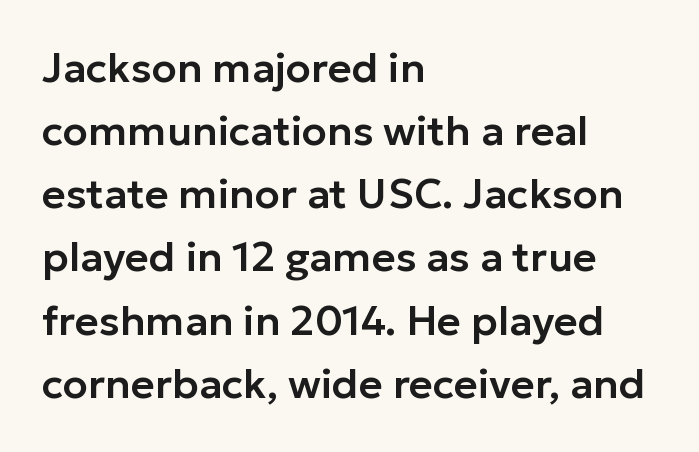
The image shows 41 px sans-serif type, upright; set left-aligned, normal line spacing (1.54x), normal letter spacing, not underlined; low stroke contrast and a medium x-height.
